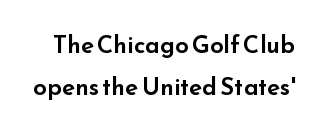
Q: Is the text italic (slanted)? A: No, it is upright.
Q: Is the text underlined? A: No.
Q: Is the spacing between letters normal or unusually wide? A: Normal.
